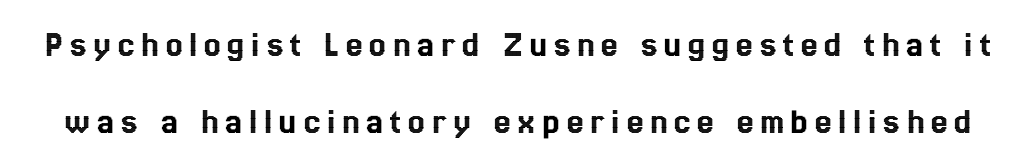
Nope, not italic — everything's standing straight. Proportional: the letters do not fall into vertical columns. One glance says open: line gaps are wider than usual. The words here are not underlined.
